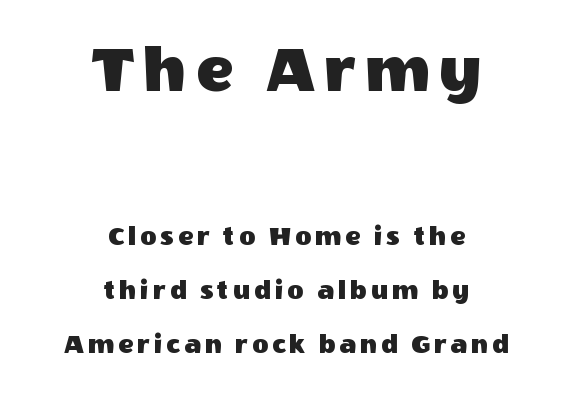
The image shows 69 px sans-serif type, upright; set centered, loose line spacing (1.93x), not underlined; the first (top) block is 2.46x larger; a large x-height.
